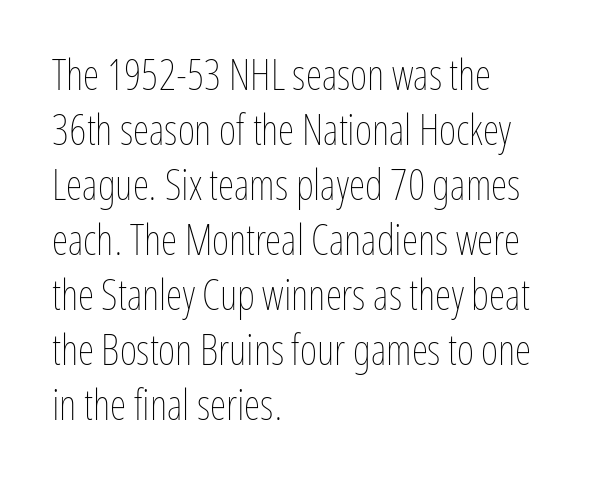
Q: Is the text bold? A: No.
Q: Is the text italic (slanted)? A: No, it is upright.
Q: Is the text underlined? A: No.
Q: How is the paragraph aligned? A: Left-aligned.
Q: Is the spacing between letters normal or unusually wide? A: Normal.
Q: Is the spacing between lines tight, normal or loose? A: Normal.
Q: Width (condensed, normal, or wide)? A: Condensed.
Q: Stroke contrast? A: Low.
Q: x-height? A: Medium.
Q: Monospaced? A: No.
